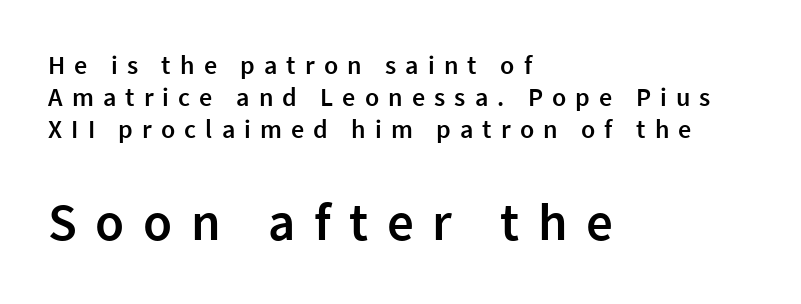
The image shows 53 px semibold sans-serif type, upright; set left-aligned, line spacing 1.24x, unusually wide letter spacing (+0.35 em), not underlined; the second (bottom) block is 2.04x larger; low stroke contrast and a medium x-height.
